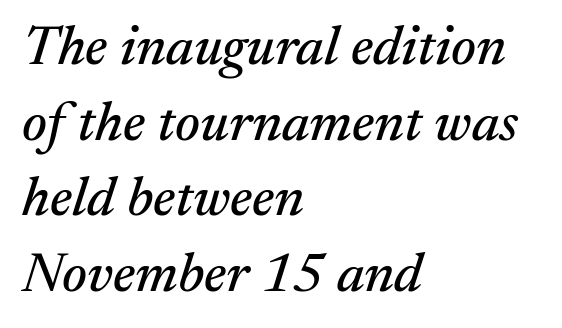
Q: Is the text italic (slanted)? A: Yes, it leans right by about 17 degrees.
Q: Is the typeface a serif or a sans-serif typeface? A: Serif.
Q: Is the text underlined? A: No.
Q: How is the paragraph aligned? A: Left-aligned.
Q: Is the spacing between letters normal or unusually wide? A: Normal.
Q: Is the spacing between lines tight, normal or loose? A: Normal.
Q: Width (condensed, normal, or wide)? A: Normal.
Q: Stroke contrast? A: Medium.
Q: x-height? A: Medium.
Q: Monospaced? A: No.
